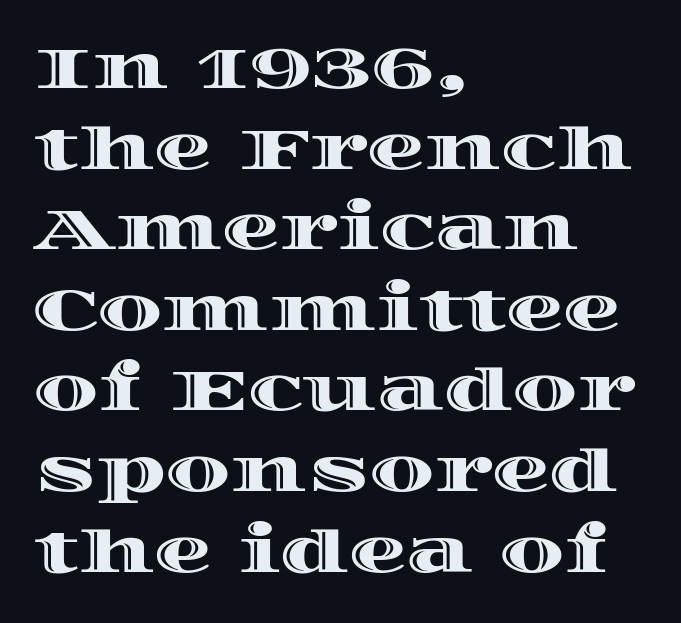
The image shows 58 px wide type, upright; set left-aligned, normal line spacing (1.39x), normal letter spacing, not underlined; a large x-height.
